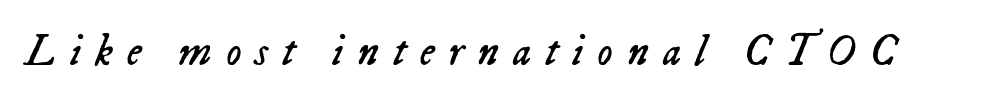
Q: Is the text bold? A: No.
Q: Is the text italic (slanted)? A: Yes, it leans right by about 23 degrees.
Q: Is the text underlined? A: No.
Q: Is the spacing between letters normal or unusually wide? A: Unusually wide.
Q: Width (condensed, normal, or wide)? A: Normal.
Q: Stroke contrast? A: Low.
Q: x-height? A: Medium.
Q: Monospaced? A: No.
